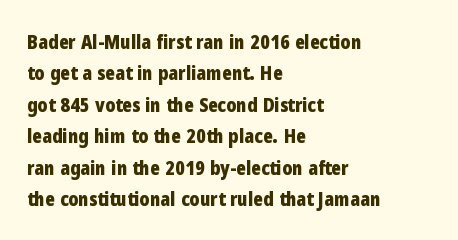
Q: Is the text bold? A: Yes.
Q: Is the text italic (slanted)? A: No, it is upright.
Q: Is the text underlined? A: No.
Q: How is the paragraph aligned? A: Left-aligned.
Q: Is the spacing between letters normal or unusually wide? A: Normal.
Q: Is the spacing between lines tight, normal or loose? A: Normal.
